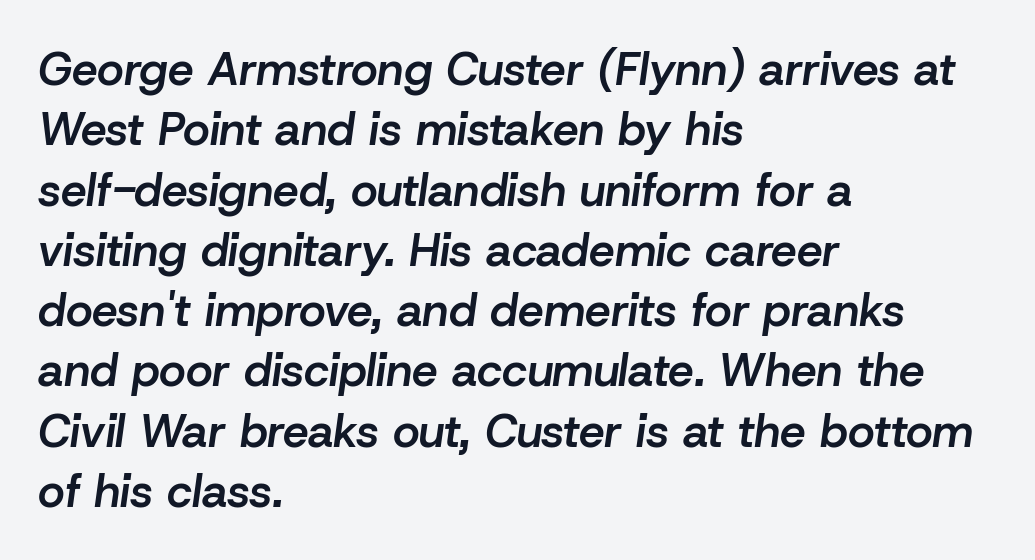
Posture: slanted. Type without underlining. Typeset ragged right — the left edge is the straight one. These lines keep a tight, regular rhythm from letter to letter. Its strokes are somewhat broadened, the hallmark of semibold type. Proportional: the letters do not fall into vertical columns.
